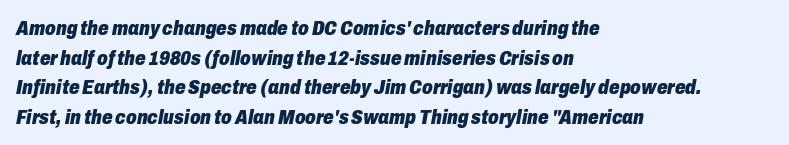
Q: Is the text bold? A: Yes.
Q: Is the text italic (slanted)? A: Yes, it leans right by about 10 degrees.
Q: Is the text underlined? A: No.
Q: How is the paragraph aligned? A: Left-aligned.
Q: Is the spacing between letters normal or unusually wide? A: Normal.
Q: Is the spacing between lines tight, normal or loose? A: Normal.
